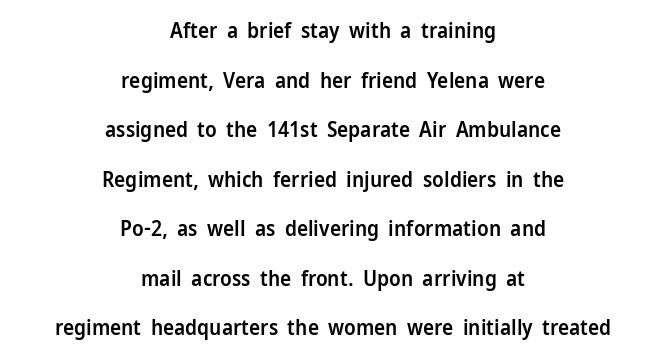
Semibold letterforms, between regular and bold. The passage is arranged like a title page — every line centered. Beneath every word, the page is bare. Posture: vertical. Words appear dense and cohesive because spacing is normal.
